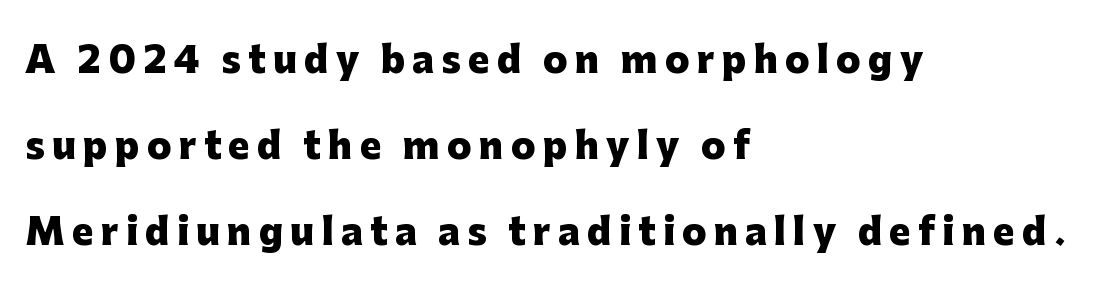
The image shows 36 px heavy sans-serif type, upright; set left-aligned, loose line spacing (2.39x), unusually wide letter spacing (+0.2 em), not underlined; low stroke contrast and a medium x-height.
